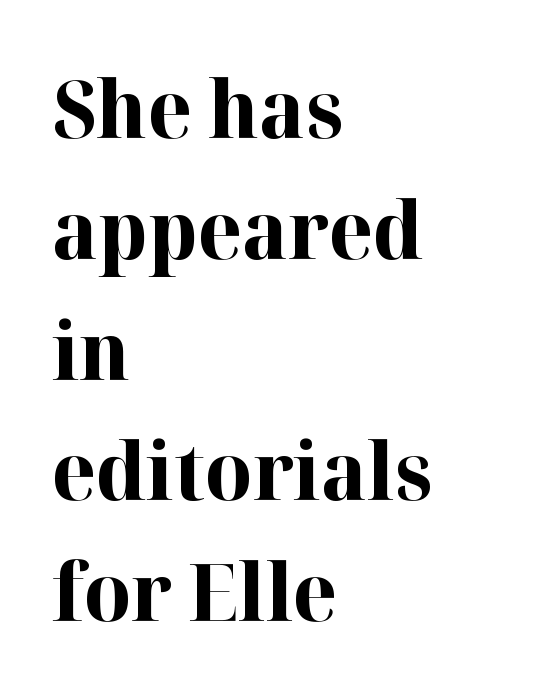
{"serif": "yes", "italic": "no", "bold": "yes", "weight": "bold", "width": "normal", "stroke_contrast": "high", "x_height": "medium", "monospaced": "no", "underline": "no", "align": "left", "line_spacing": "normal", "line_spacing_ratio": 1.51, "letter_spacing": "normal", "letter_spacing_em": 0.0, "glyph_px": 80}
